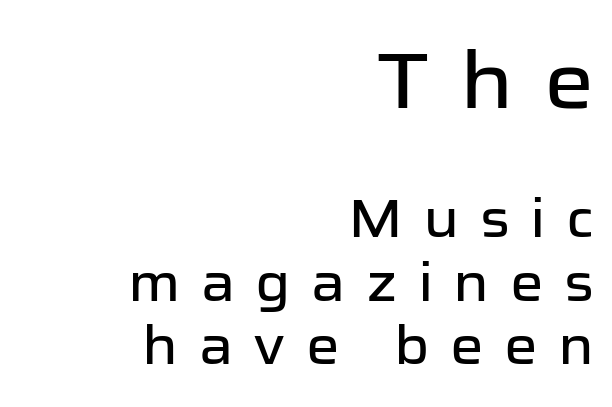
Type size steps down from the first block to the second. A bare baseline throughout the passage. What stands out about the letter spacing? Its width — letters are far apart. Is this a fixed-width face? No — the glyphs have proportional, varying widths. I'd call this a sans setting — the letters go barefoot. It's the straight-up-and-down kind of type.
